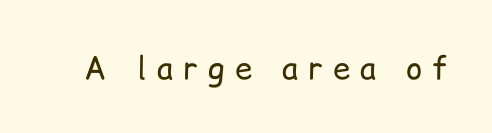
Each letter's strokes conclude bluntly, with no projecting serifs. Spacing verdict: proportional, widths tailored to each character. This rendering features lettering with no underline. What stands out about the letter spacing? Its width — letters are far apart. No heavy texture on the line: the type isn't bold.
